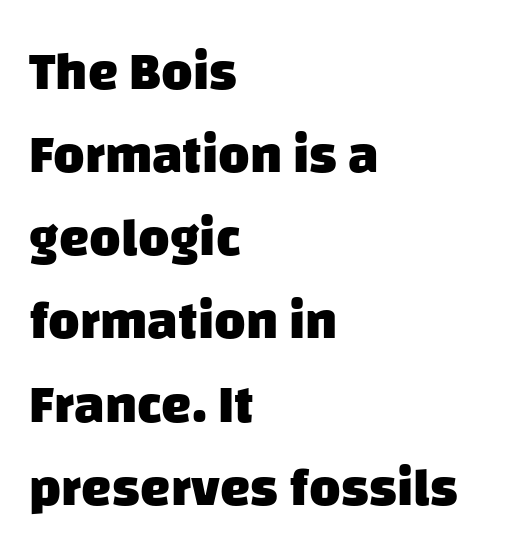
Q: Is the text bold? A: Yes.
Q: Is the typeface a serif or a sans-serif typeface? A: Sans-serif.
Q: Is the text underlined? A: No.
Q: How is the paragraph aligned? A: Left-aligned.
Q: Is the spacing between letters normal or unusually wide? A: Normal.
Q: Is the spacing between lines tight, normal or loose? A: Normal.
Q: Width (condensed, normal, or wide)? A: Normal.
Q: Stroke contrast? A: Low.
Q: x-height? A: Large.
Q: Monospaced? A: No.
